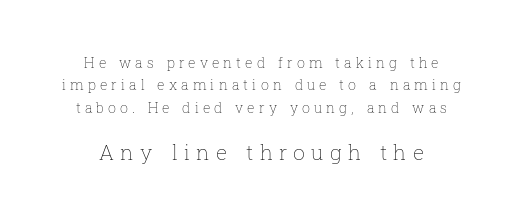
Q: Is the text bold? A: No.
Q: Is the text italic (slanted)? A: No, it is upright.
Q: Is the text underlined? A: No.
Q: How is the paragraph aligned? A: Centered.
Q: Is the spacing between letters normal or unusually wide? A: Unusually wide.
Q: Is the spacing between lines tight, normal or loose? A: Normal.
Q: Which block of text is set in a larger size, the first (top) or the second (bottom)? A: The second (bottom) one.
